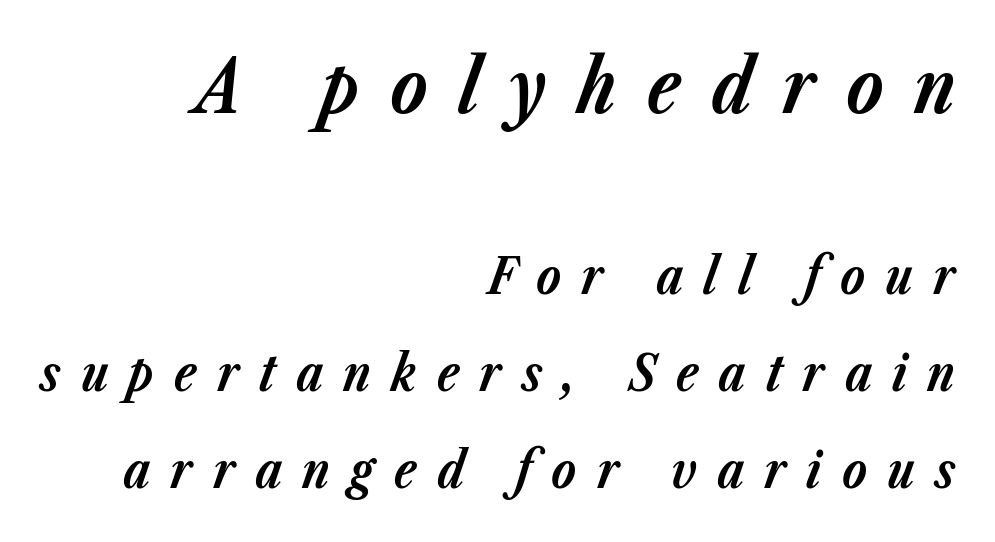
Q: Is the text bold? A: Yes.
Q: Is the text italic (slanted)? A: Yes, it leans right by about 23 degrees.
Q: Is the text underlined? A: No.
Q: How is the paragraph aligned? A: Right-aligned.
Q: Is the spacing between letters normal or unusually wide? A: Unusually wide.
Q: Is the spacing between lines tight, normal or loose? A: Loose.
Q: Which block of text is set in a larger size, the first (top) or the second (bottom)? A: The first (top) one.
Q: Width (condensed, normal, or wide)? A: Normal.
Q: Stroke contrast? A: Low.
Q: x-height? A: Medium.
Q: Monospaced? A: No.
